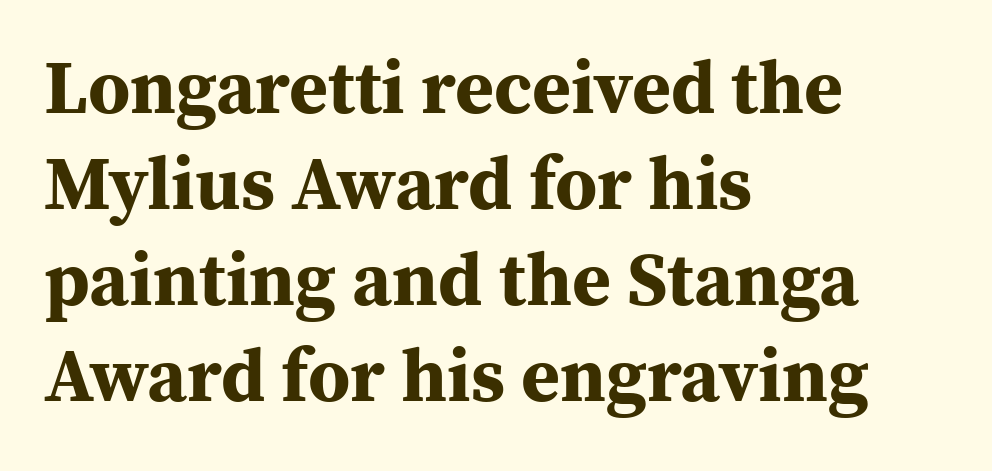
Casual observation: everything's shoved over to the left. The type is set solid horizontally, with unmodified tracking. I'd call this a serif setting — the letters wear small feet. The typography opts for an upright posture over an oblique one.
